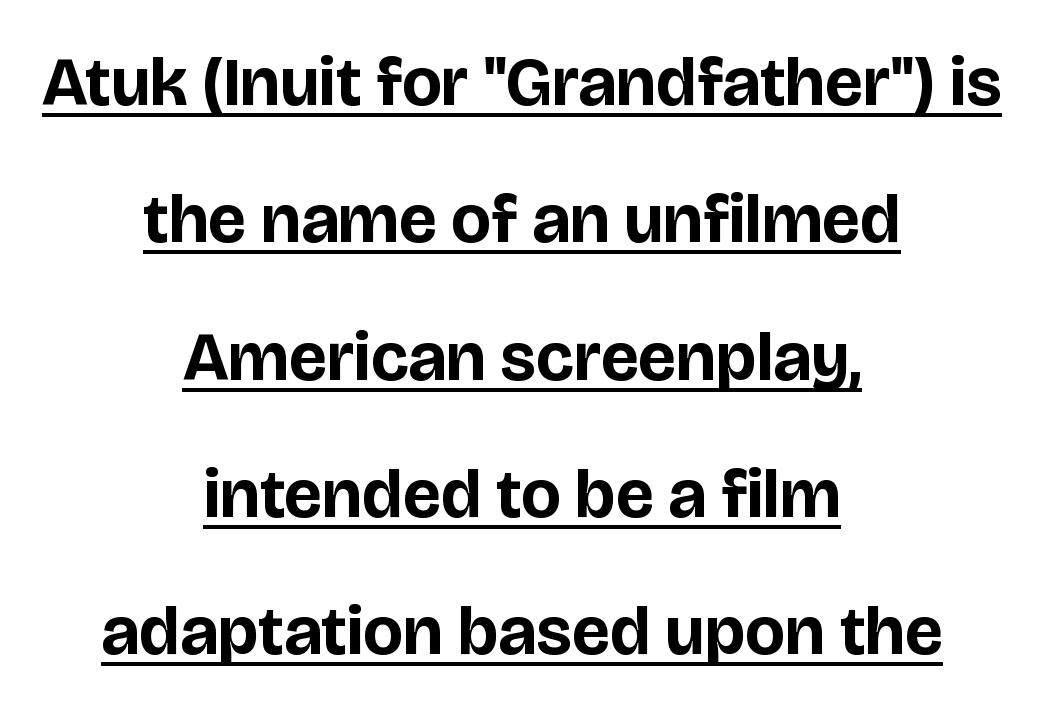
Q: Is the text bold? A: Yes.
Q: Is the text italic (slanted)? A: No, it is upright.
Q: Is the typeface a serif or a sans-serif typeface? A: Sans-serif.
Q: Is the text underlined? A: Yes.
Q: How is the paragraph aligned? A: Centered.
Q: Is the spacing between letters normal or unusually wide? A: Normal.
Q: Is the spacing between lines tight, normal or loose? A: Loose.
Q: Width (condensed, normal, or wide)? A: Normal.
Q: Stroke contrast? A: Low.
Q: x-height? A: Large.
Q: Monospaced? A: No.
